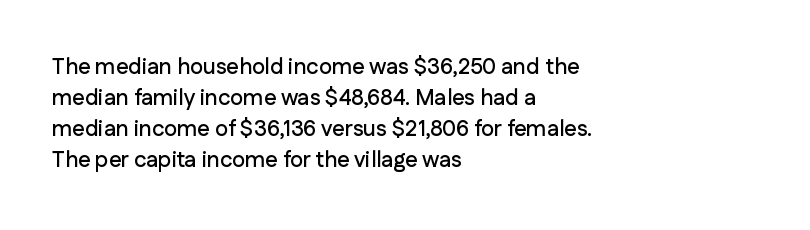
The image shows 22 px text type, upright; set left-aligned, normal line spacing (1.41x), normal letter spacing, not underlined.
